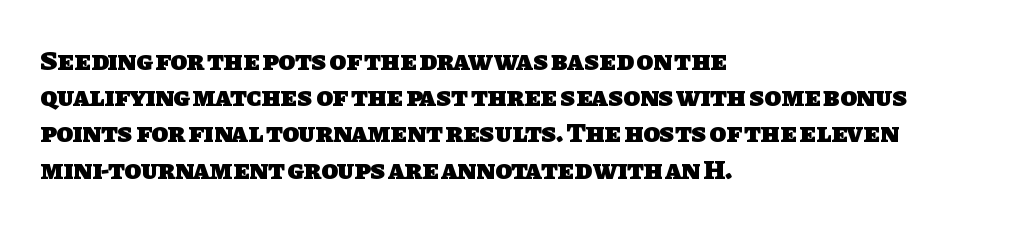
{"bold": "yes", "underline": "no", "align": "left", "line_spacing": "normal", "line_spacing_ratio": 1.34, "letter_spacing": "normal", "letter_spacing_em": 0.0, "glyph_px": 27}
